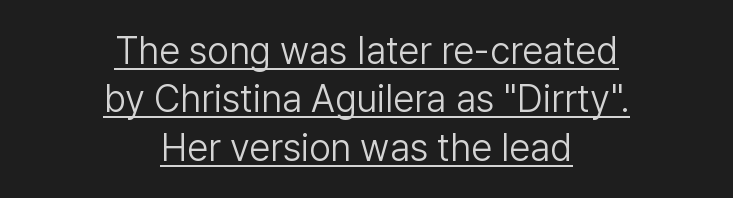
A typesetter would label this face a sans. Glance below the letters and you will spot a drawn line. These lines are rendered in a variable-pitch font. The compositor balanced each line on the midline. The horizontal fit of the characters is conventional and even.
